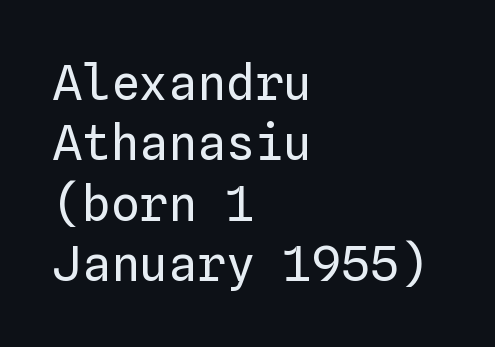
Q: Is the text bold? A: No.
Q: Is the text italic (slanted)? A: No, it is upright.
Q: Is the text underlined? A: No.
Q: How is the paragraph aligned? A: Left-aligned.
Q: Is the spacing between letters normal or unusually wide? A: Normal.
Q: Is the spacing between lines tight, normal or loose? A: Normal.
Q: Width (condensed, normal, or wide)? A: Normal.
Q: Stroke contrast? A: Low.
Q: x-height? A: Medium.
Q: Monospaced? A: Yes.
